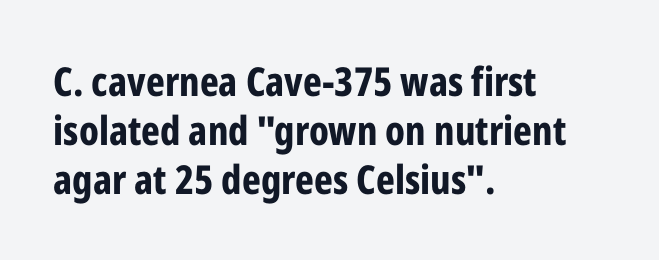
{"serif": "no", "italic": "no", "bold": "yes", "weight": "bold", "width": "condensed", "stroke_contrast": "low", "x_height": "medium", "monospaced": "no", "underline": "no", "align": "left", "line_spacing_ratio": 1.23, "letter_spacing": "normal", "letter_spacing_em": 0.0, "glyph_px": 40}
